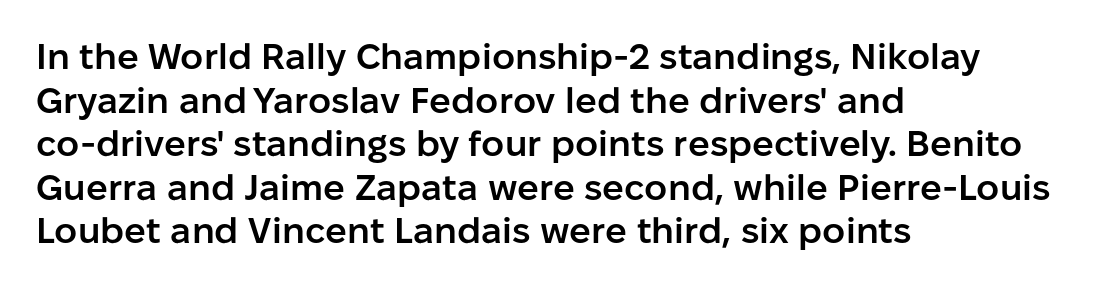
The image shows 36 px semibold sans-serif type, upright; set left-aligned, line spacing 1.21x, normal letter spacing, not underlined; low stroke contrast and a medium x-height.
